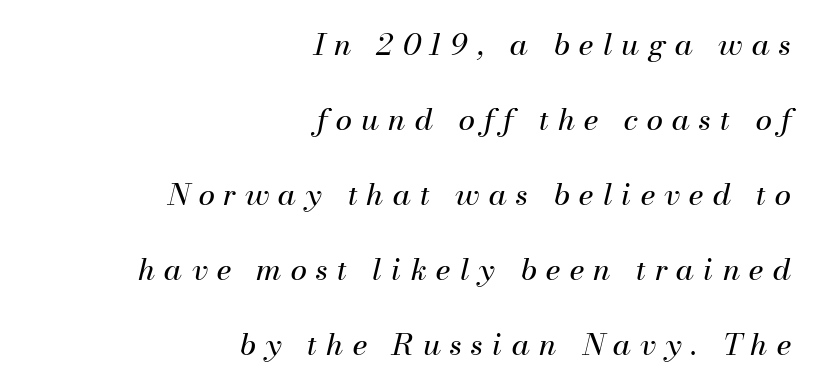
The face used here is proportionally spaced, like ordinary book or web type. Leading: increased. In CSS terms this would be text-align: right. Weight: regular or lighter.
